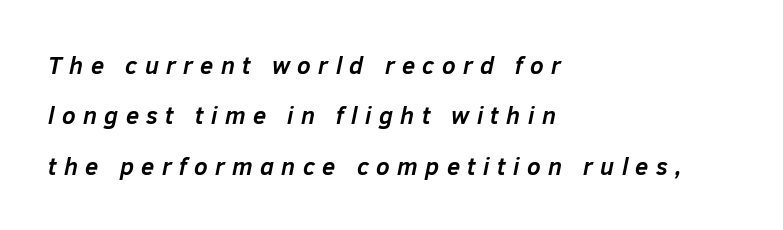
Q: Is the text bold? A: Yes.
Q: Is the text italic (slanted)? A: Yes, it leans right by about 12 degrees.
Q: Is the text underlined? A: No.
Q: How is the paragraph aligned? A: Left-aligned.
Q: Is the spacing between letters normal or unusually wide? A: Unusually wide.
Q: Is the spacing between lines tight, normal or loose? A: Loose.
